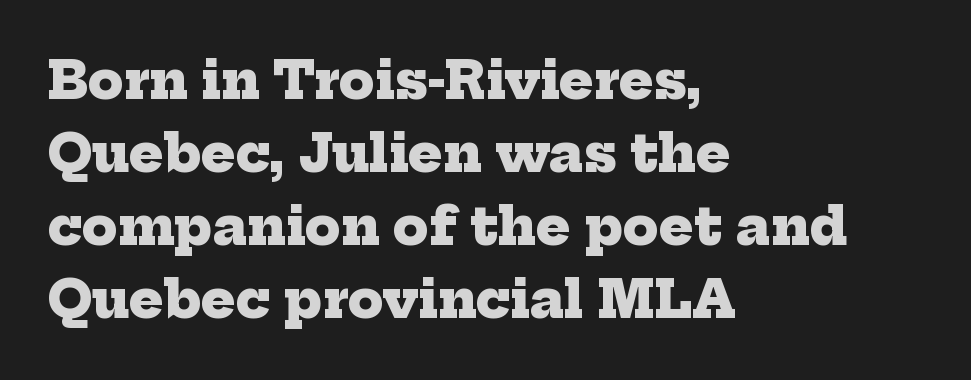
The image shows 51 px heavy serif type; set left-aligned, normal line spacing (1.43x), normal letter spacing, not underlined; low stroke contrast and a medium x-height.
